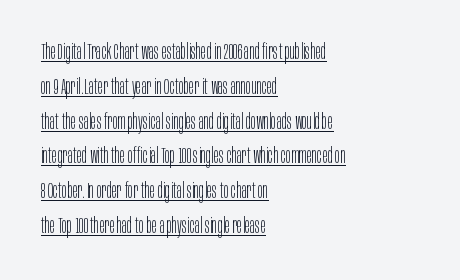
Casual observation: everything's shoved over to the left. No italicization has been applied; the sample stays upright. The block of text has a typical density, with ordinary space between rows. On a weight scale, this lands at 450 or below.
